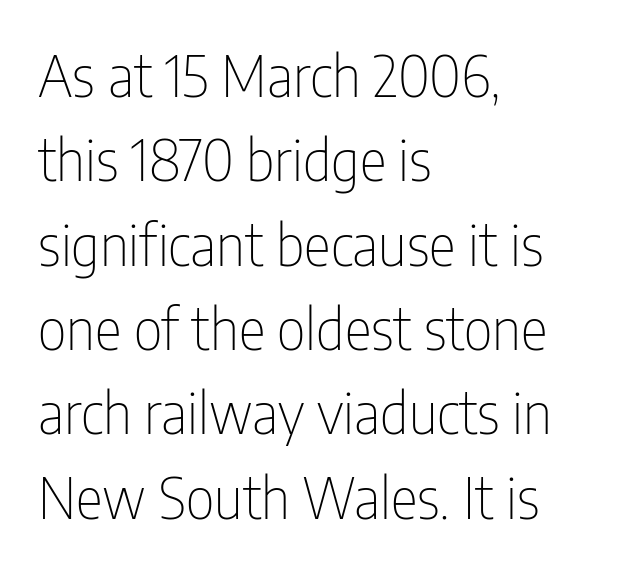
Horizontal alignment here is leftward, the default for most running prose. Character widths vary here, with narrow letters taking less room than wide ones. Font category for this specimen: sans-serif. Quick note: interline space is typical. The foot of each line stays bare and open. If you drew a line through each stem, it would be perfectly vertical.
